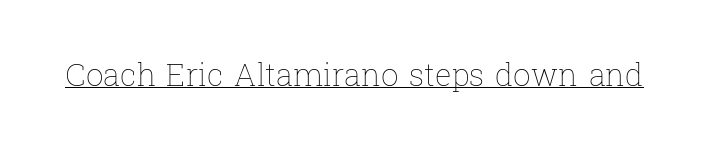
You could call the tracking neutral — neither tight nor loose. This is underlined copy, the kind a proofreader might mark for attention. Tall strokes in this sample are plumb rather than angled. Character widths vary here, with narrow letters taking less room than wide ones. Heft: none added — not bold.
